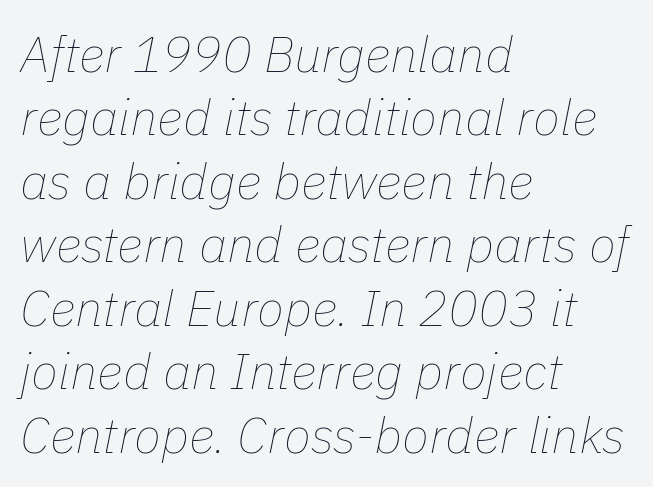
{"italic": "yes", "lean": "right", "slant_degrees": 11, "bold": "no", "weight": "thin", "width": "normal", "stroke_contrast": "low", "x_height": "medium", "monospaced": "no", "underline": "no", "align": "left", "line_spacing": "normal", "line_spacing_ratio": 1.27, "letter_spacing": "normal", "letter_spacing_em": 0.0, "glyph_px": 50}
